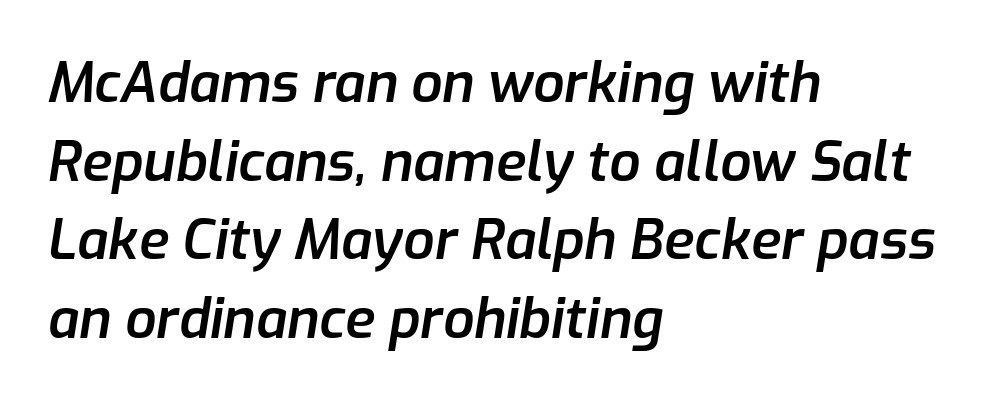
Standard letterfit; no display-style spreading of the glyphs. Baseline-to-baseline distance is the conventional proportion of letter height. The passage shown leans; its letterforms are oblique. Do the characters align in a grid? No, the font is proportional. This sample is left-justified, so line endings fall wherever the words run out.
